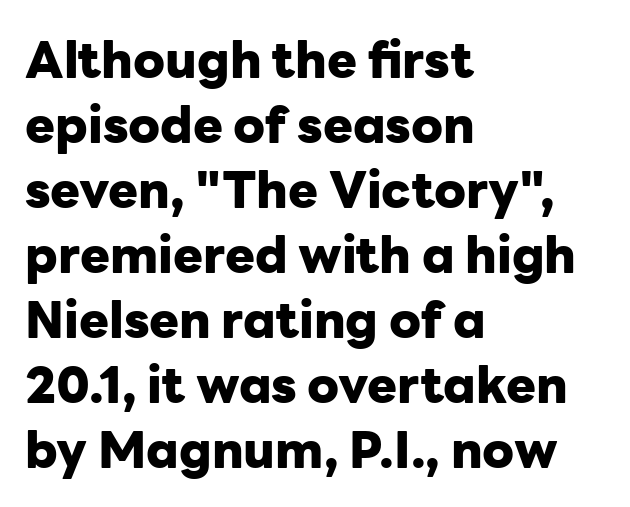
Q: Is the text bold? A: Yes.
Q: Is the text italic (slanted)? A: No, it is upright.
Q: Is the typeface a serif or a sans-serif typeface? A: Sans-serif.
Q: Is the text underlined? A: No.
Q: How is the paragraph aligned? A: Left-aligned.
Q: Is the spacing between letters normal or unusually wide? A: Normal.
Q: Is the spacing between lines tight, normal or loose? A: Normal.
Q: Width (condensed, normal, or wide)? A: Normal.
Q: Stroke contrast? A: Low.
Q: x-height? A: Medium.
Q: Monospaced? A: No.
